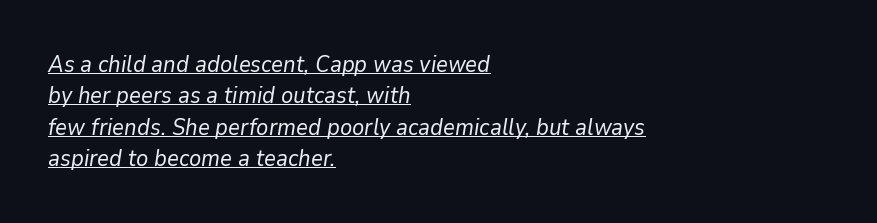
Q: Is the text bold? A: No.
Q: Is the text italic (slanted)? A: Yes, it leans right by about 9 degrees.
Q: Is the text underlined? A: Yes.
Q: How is the paragraph aligned? A: Left-aligned.
Q: Is the spacing between letters normal or unusually wide? A: Normal.
Q: Is the spacing between lines tight, normal or loose? A: Normal.
